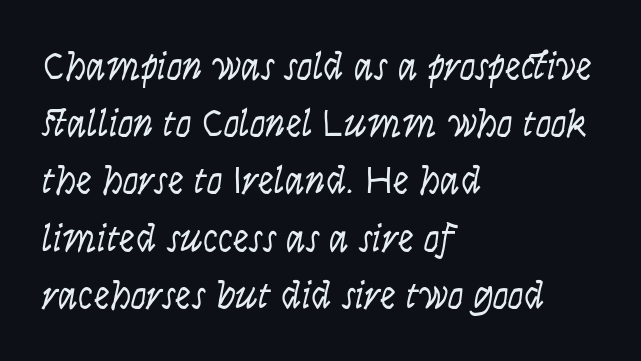
Students, note that the glyphs here touch the page at normal intervals. Each line starts at the same left margin while the right side varies. Rule under the text: the space is simply empty. Each letter keeps its own natural width here, so spacing adapts to shape. This block has exactly the height ordinary leading produces. Heaviness? Minimal to ordinary, like unemphasized prose.
